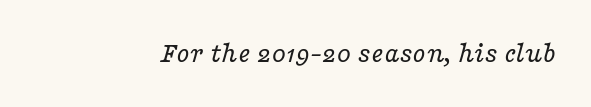
Q: Is the text bold? A: No.
Q: Is the text italic (slanted)? A: Yes, it leans right by about 16 degrees.
Q: Is the typeface a serif or a sans-serif typeface? A: Serif.
Q: Is the text underlined? A: No.
Q: Is the spacing between letters normal or unusually wide? A: Normal.
Q: Width (condensed, normal, or wide)? A: Wide.
Q: Stroke contrast? A: Low.
Q: x-height? A: Medium.
Q: Monospaced? A: No.
